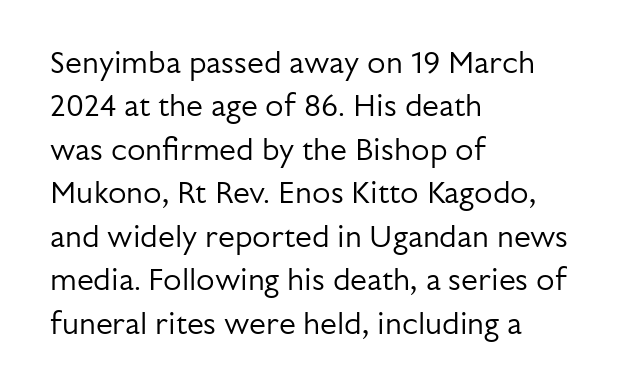
A student would call this left alignment; a typographer would say flush left, rag right. The face used here is proportionally spaced, like ordinary book or web type. Inter-character spacing is left at the font's built-in metrics. Summary of weight: not heavy and not bold. Note: no serifs on the glyphs.
